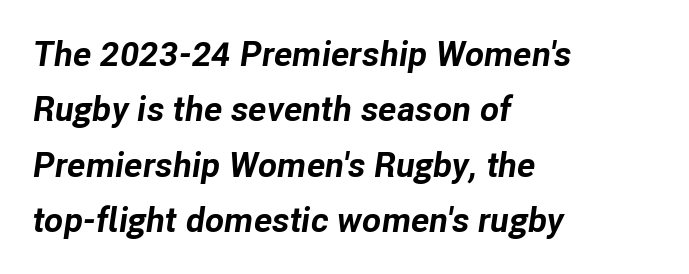
Spacing between characters is what you'd get straight out of the box. Emphasis by weight is at full strength: bold. Where is the straight margin? On the left. Each letter keeps its own natural width here, so spacing adapts to shape.
